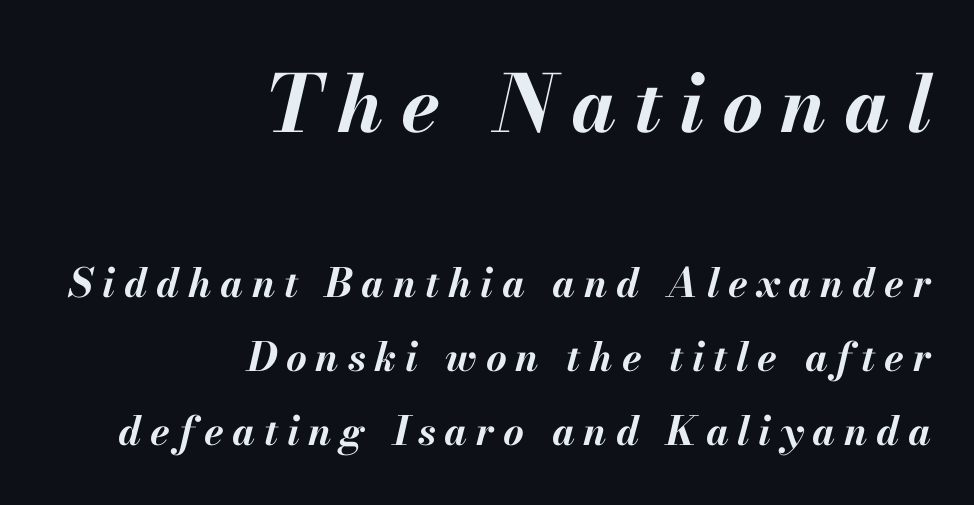
{"italic": "yes", "lean": "right", "slant_degrees": 13, "bold": "yes", "weight": "bold", "width": "normal", "stroke_contrast": "medium", "x_height": "small", "monospaced": "no", "underline": "no", "align": "right", "line_spacing_ratio": 1.85, "letter_spacing": "wide", "letter_spacing_em": 0.22, "larger_block": "first", "size_ratio": 1.98, "glyph_px": 79}
